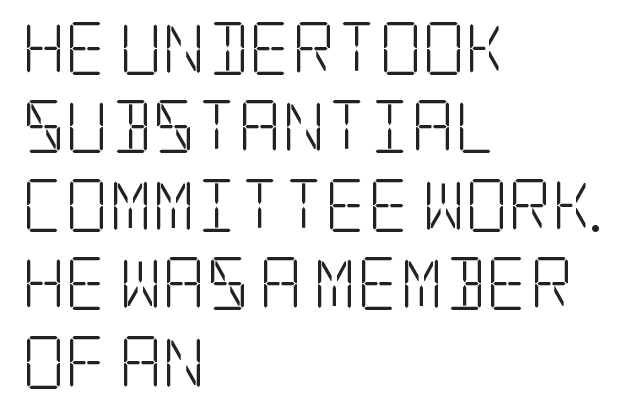
Q: Is the text bold? A: No.
Q: Is the text italic (slanted)? A: No, it is upright.
Q: Is the typeface a serif or a sans-serif typeface? A: Serif.
Q: Is the text underlined? A: No.
Q: How is the paragraph aligned? A: Left-aligned.
Q: Is the spacing between letters normal or unusually wide? A: Normal.
Q: Is the spacing between lines tight, normal or loose? A: Normal.
Q: Width (condensed, normal, or wide)? A: Condensed.
Q: Stroke contrast? A: Low.
Q: x-height? A: Large.
